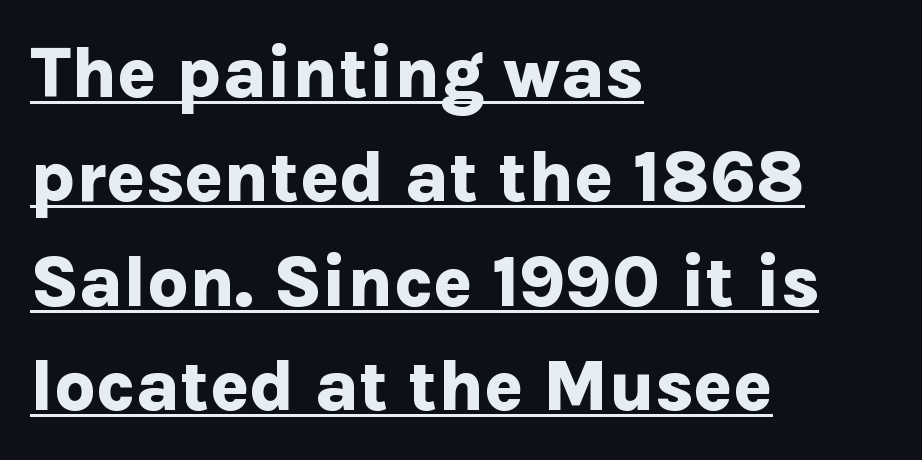
{"serif": "no", "italic": "no", "bold": "yes", "weight": "bold", "width": "normal", "stroke_contrast": "low", "x_height": "medium", "monospaced": "no", "underline": "yes", "align": "left", "line_spacing": "normal", "line_spacing_ratio": 1.45, "letter_spacing": "normal", "letter_spacing_em": 0.0, "glyph_px": 72}
